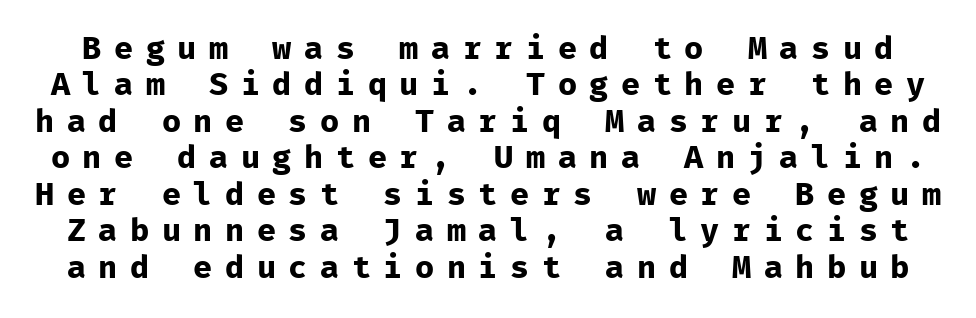
Underline: absent. These lines huddle together more closely than default settings would place them. Summary of weight: heavy, a full bold. The rendering inserts visible extra space after every character. Check where the strokes stop: nothing finishes them off — pure sans.
